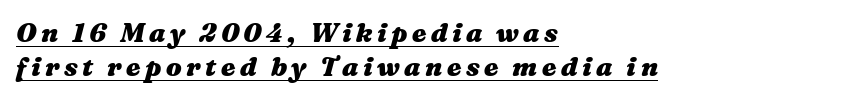
The image shows 26 px bold type, italic (leaning right); set left-aligned, normal line spacing (1.32x), underlined.
